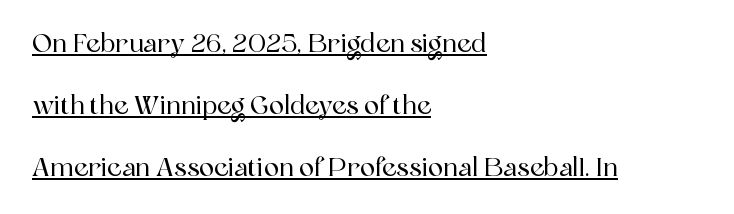
{"italic": "no", "underline": "yes", "align": "left", "line_spacing": "loose", "line_spacing_ratio": 2.49, "letter_spacing": "normal", "letter_spacing_em": 0.0, "glyph_px": 25}
